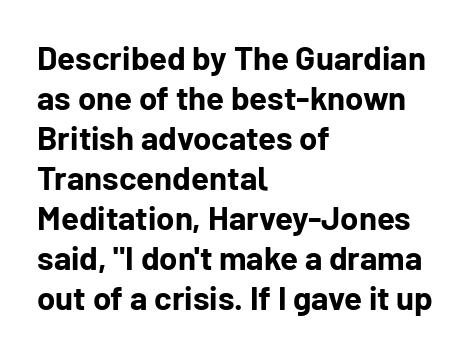
Q: Is the text bold? A: Yes.
Q: Is the text italic (slanted)? A: No, it is upright.
Q: Is the typeface a serif or a sans-serif typeface? A: Sans-serif.
Q: Is the text underlined? A: No.
Q: How is the paragraph aligned? A: Left-aligned.
Q: Is the spacing between letters normal or unusually wide? A: Normal.
Q: Width (condensed, normal, or wide)? A: Normal.
Q: Stroke contrast? A: Low.
Q: x-height? A: Medium.
Q: Monospaced? A: No.
